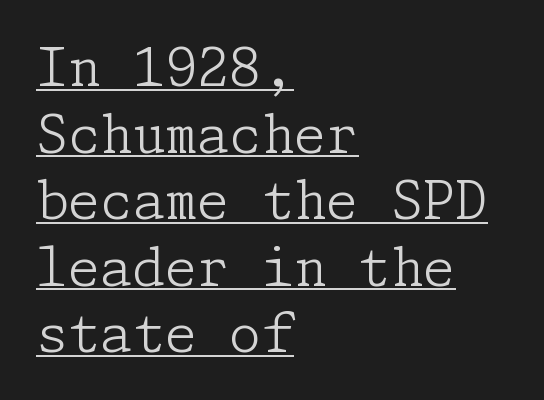
This sample uses plain, unmodified letter spacing. Glance below the letters and you will spot a drawn line. Check where the strokes stop: tiny serifs finish them off. The letterforms sit at book weight or below.
